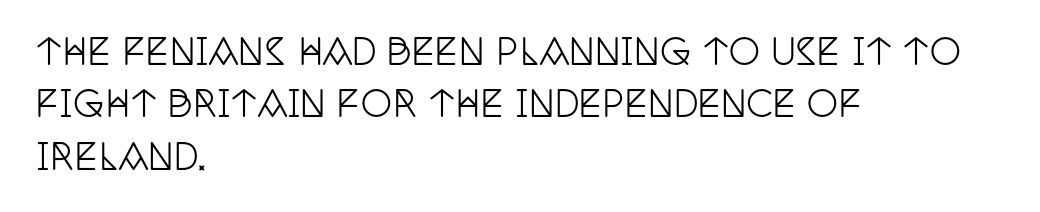
The image shows 35 px condensed serif type, upright; set left-aligned, normal line spacing (1.5x), normal letter spacing, not underlined; low stroke contrast and a large x-height.
